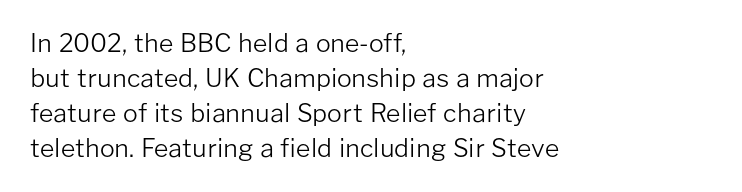
{"italic": "no", "bold": "no", "underline": "no", "align": "left", "line_spacing": "normal", "line_spacing_ratio": 1.4, "letter_spacing": "normal", "letter_spacing_em": 0.0, "glyph_px": 25}
